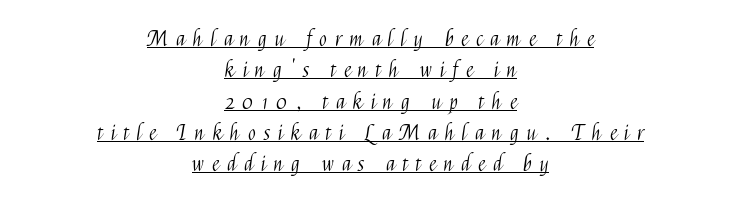
Q: Is the text bold? A: No.
Q: Is the text italic (slanted)? A: Yes.
Q: Is the text underlined? A: Yes.
Q: How is the paragraph aligned? A: Centered.
Q: Is the spacing between letters normal or unusually wide? A: Unusually wide.
Q: Is the spacing between lines tight, normal or loose? A: Normal.
